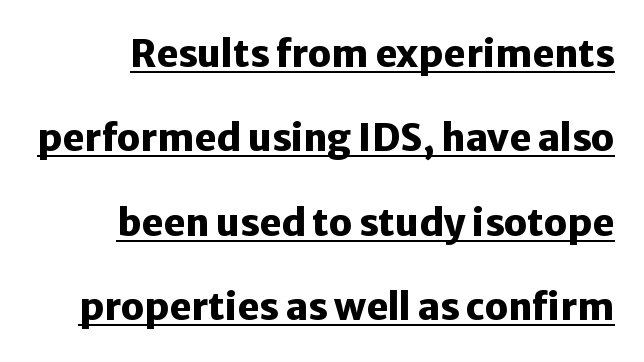
{"serif": "no", "italic": "no", "bold": "yes", "weight": "heavy", "width": "normal", "stroke_contrast": "low", "x_height": "medium", "monospaced": "no", "underline": "yes", "line_spacing": "loose", "line_spacing_ratio": 2.28, "letter_spacing": "normal", "letter_spacing_em": 0.0, "glyph_px": 37}
